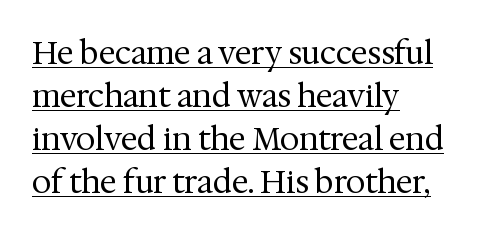
{"serif": "yes", "italic": "no", "bold": "no", "weight": "regular", "width": "normal", "stroke_contrast": "medium", "x_height": "medium", "monospaced": "no", "underline": "yes", "align": "left", "line_spacing": "normal", "line_spacing_ratio": 1.39, "letter_spacing": "normal", "letter_spacing_em": 0.0, "glyph_px": 31}
